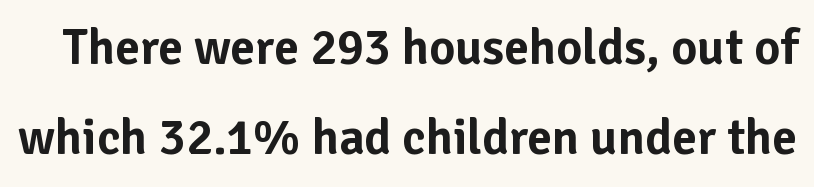
The text was rendered using a sans face with plain stroke endings. The rendering keeps characters at their native spacing. The letters advance in unequal steps, a hallmark of proportional type. Words float on clear page, feet unadorned. This sample uses an upright cut, with every glyph sitting square on the baseline.
